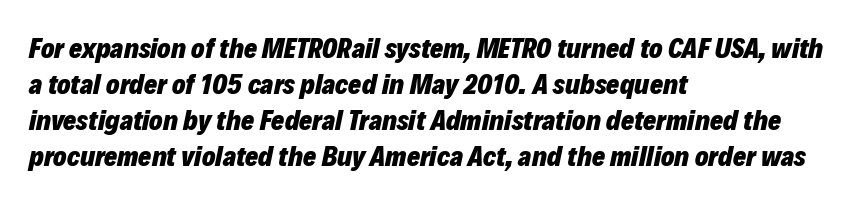
Does the leading feel generous? No, just average. The face used here has a pronounced slope to its letters. Do the characters align in a grid? No, the font is proportional. No word sits above an underline. Alignment: flush left. The letters sit at their default tracking, neither squeezed nor spread.
